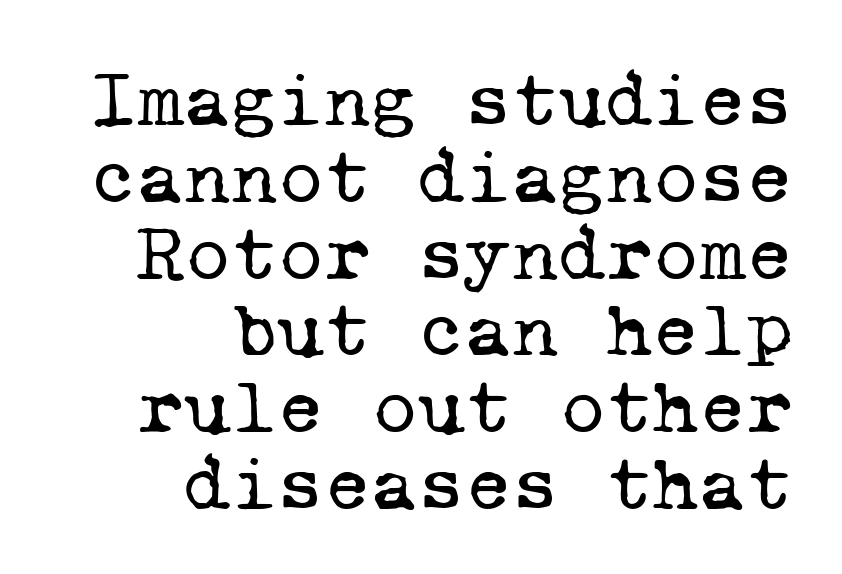
{"serif": "yes", "bold": "no", "weight": "regular", "width": "normal", "stroke_contrast": "low", "x_height": "medium", "monospaced": "yes", "underline": "no", "align": "right", "line_spacing": "tight", "line_spacing_ratio": 0.96, "letter_spacing": "normal", "letter_spacing_em": 0.0, "glyph_px": 80}
